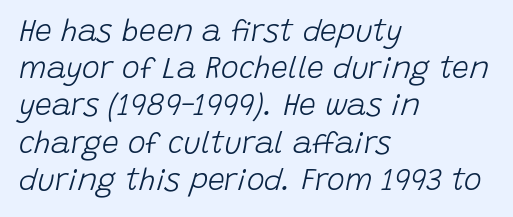
The image shows 30 px light type, italic (leaning right); set left-aligned, line spacing 1.24x, normal letter spacing, not underlined; low stroke contrast and a large x-height.
